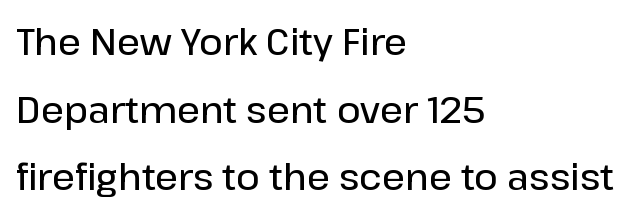
The image shows 36 px semibold sans-serif type, upright; set left-aligned, line spacing 1.88x, normal letter spacing, not underlined; low stroke contrast and a medium x-height.
